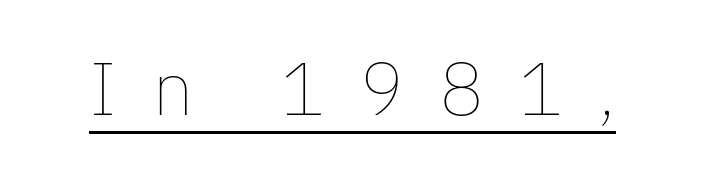
Q: Is the text bold? A: No.
Q: Is the text italic (slanted)? A: No, it is upright.
Q: Is the text underlined? A: Yes.
Q: Is the spacing between letters normal or unusually wide? A: Unusually wide.
Q: Width (condensed, normal, or wide)? A: Normal.
Q: Stroke contrast? A: Low.
Q: x-height? A: Medium.
Q: Monospaced? A: No.
